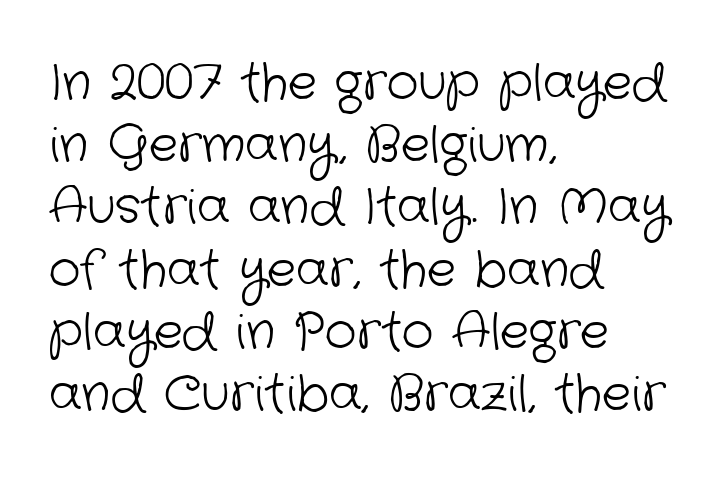
Q: Is the text bold? A: No.
Q: Is the typeface a serif or a sans-serif typeface? A: Sans-serif.
Q: Is the text underlined? A: No.
Q: How is the paragraph aligned? A: Left-aligned.
Q: Is the spacing between letters normal or unusually wide? A: Normal.
Q: Is the spacing between lines tight, normal or loose? A: Normal.
Q: Width (condensed, normal, or wide)? A: Normal.
Q: Stroke contrast? A: Low.
Q: x-height? A: Medium.
Q: Monospaced? A: No.
